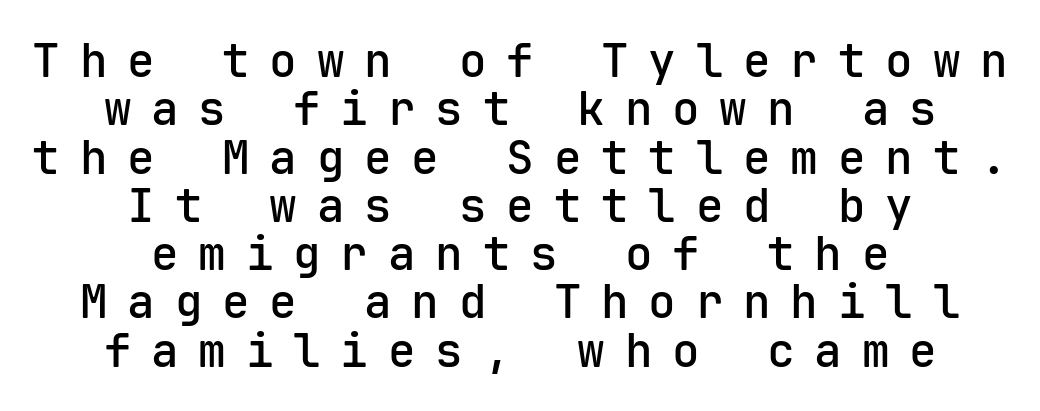
Q: Is the text bold? A: Semi-bold.
Q: Is the text italic (slanted)? A: No, it is upright.
Q: Is the typeface a serif or a sans-serif typeface? A: Sans-serif.
Q: Is the text underlined? A: No.
Q: How is the paragraph aligned? A: Centered.
Q: Is the spacing between letters normal or unusually wide? A: Unusually wide.
Q: Is the spacing between lines tight, normal or loose? A: Tight.
Q: Width (condensed, normal, or wide)? A: Normal.
Q: Stroke contrast? A: Low.
Q: x-height? A: Medium.
Q: Monospaced? A: Yes.
